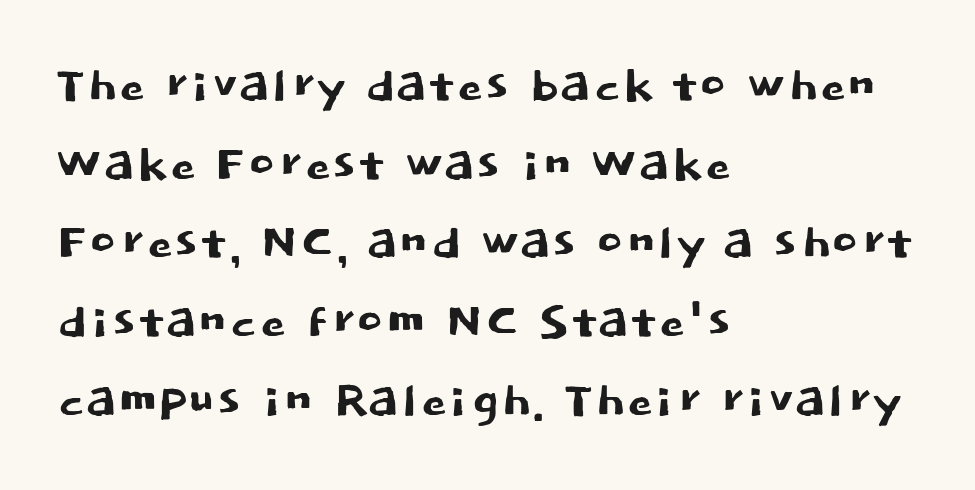
A student would call this left alignment; a typographer would say flush left, rag right. Each letter keeps its own natural width here, so spacing adapts to shape. No word sits above an underline. Type style note: lacks serifs. Nothing unusual about the tracking: characters are spaced as the font intends.
